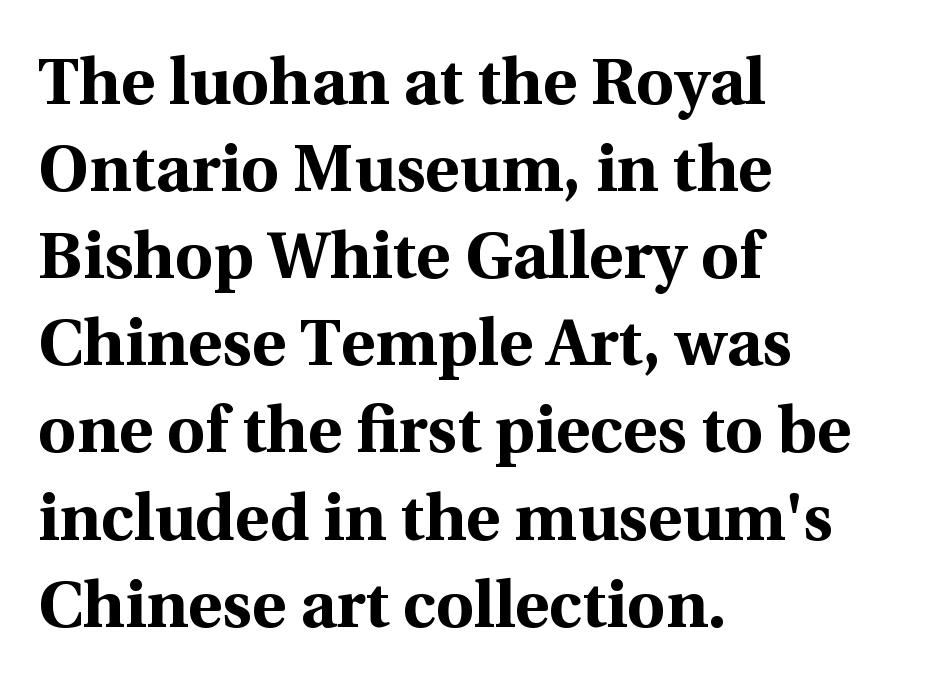
{"serif": "yes", "italic": "no", "bold": "yes", "weight": "bold", "width": "normal", "x_height": "medium", "monospaced": "no", "underline": "no", "align": "left", "line_spacing": "normal", "line_spacing_ratio": 1.32, "letter_spacing": "normal", "letter_spacing_em": 0.0, "glyph_px": 66}
